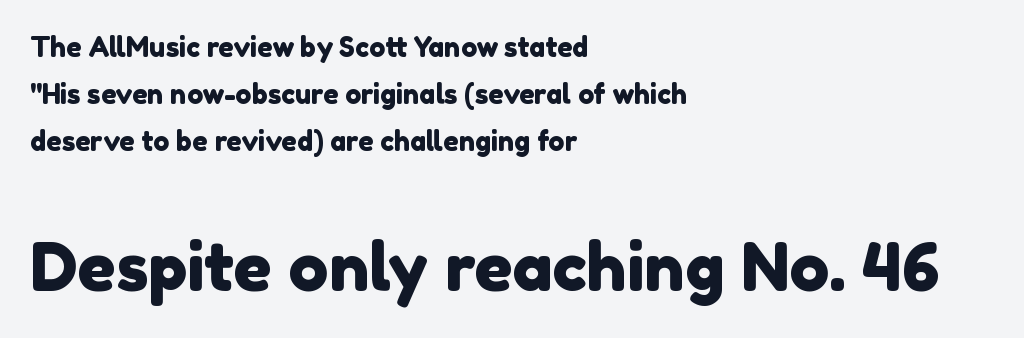
Q: Is the typeface a serif or a sans-serif typeface? A: Sans-serif.
Q: Is the text underlined? A: No.
Q: How is the paragraph aligned? A: Left-aligned.
Q: Is the spacing between letters normal or unusually wide? A: Normal.
Q: Which block of text is set in a larger size, the first (top) or the second (bottom)? A: The second (bottom) one.
Q: Width (condensed, normal, or wide)? A: Normal.
Q: x-height? A: Medium.
Q: Monospaced? A: No.
